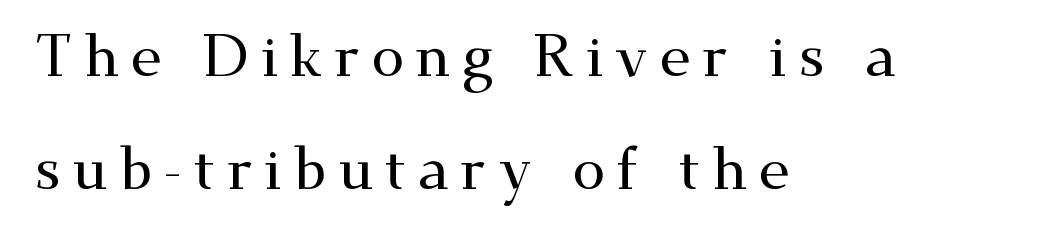
{"serif": "yes", "italic": "no", "width": "wide", "stroke_contrast": "medium", "x_height": "small", "monospaced": "no", "underline": "no", "align": "left", "line_spacing": "loose", "line_spacing_ratio": 1.91, "glyph_px": 59}
